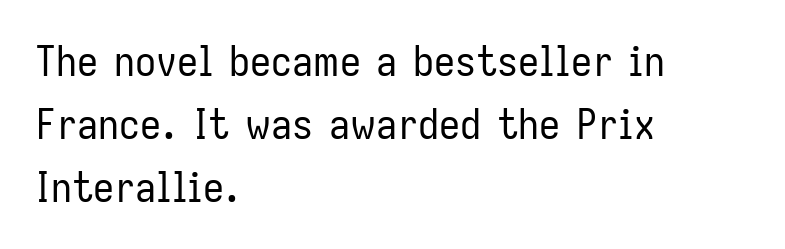
The image shows 42 px regular-weight, condensed sans-serif type, upright; set left-aligned, normal line spacing (1.5x), normal letter spacing, not underlined; low stroke contrast and a medium x-height.
